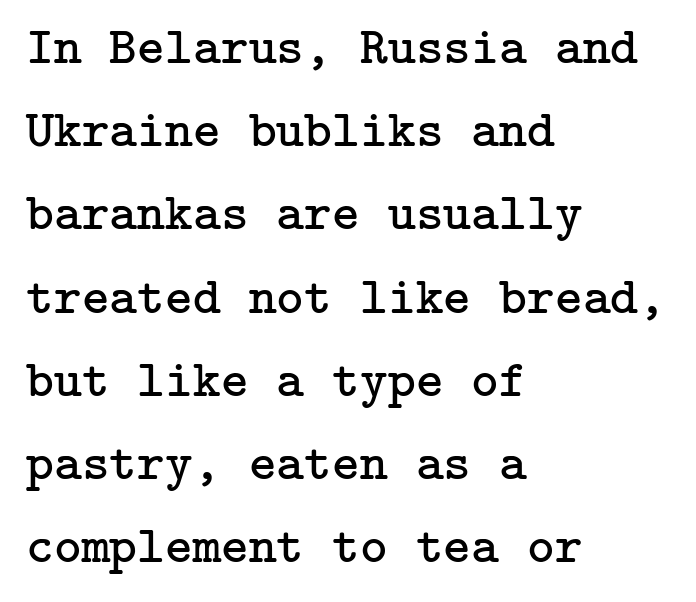
The image shows 53 px regular-weight serif type, upright; set left-aligned, normal line spacing (1.57x), normal letter spacing, not underlined; low stroke contrast and a medium x-height.
